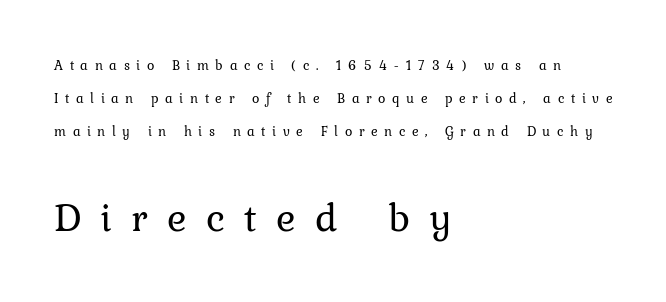
Do the characters align in a grid? No, the font is proportional. Does the lettering tilt? It doesn't — this is upright. The typeface has the unassuming heft of standard copy or less. No word sits above an underline. Visually the block forms a straight wall on the left and a jagged coastline on the right.
